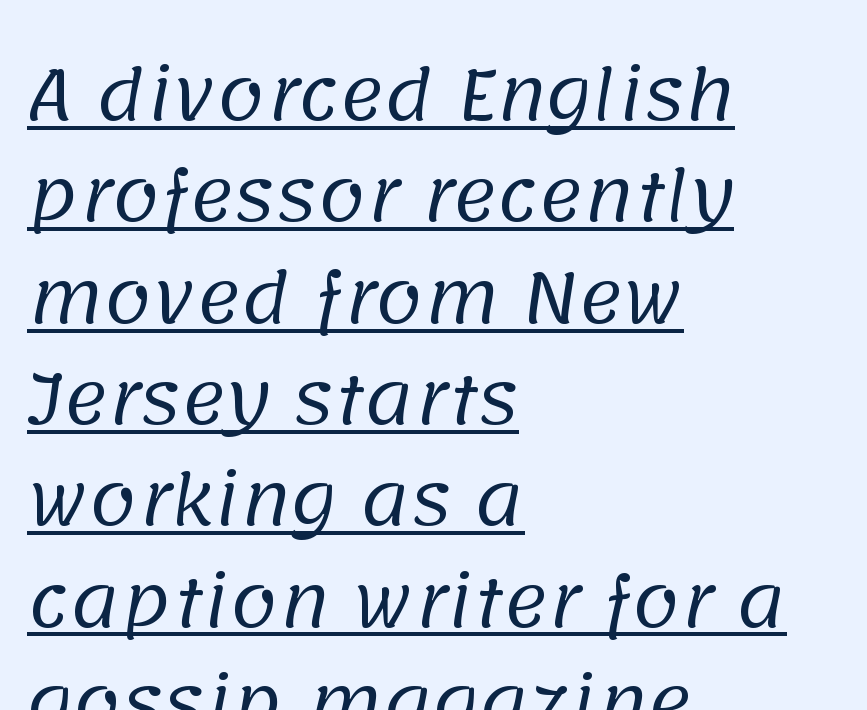
The image shows 68 px regular-weight sans-serif type; set left-aligned, normal line spacing (1.49x), normal letter spacing, underlined; low stroke contrast and a large x-height.
